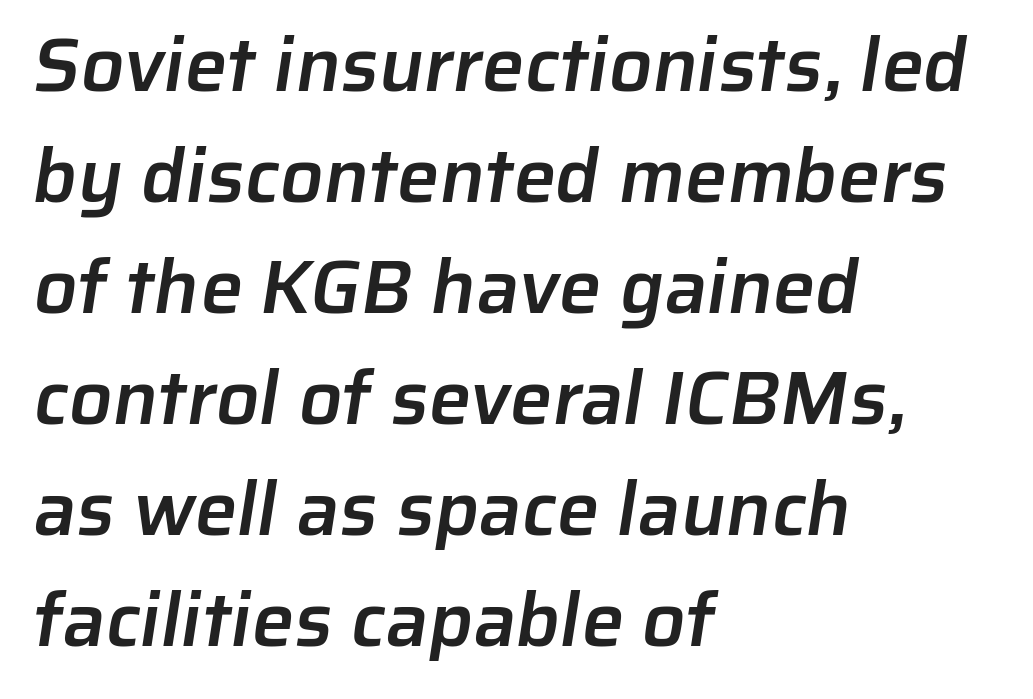
Q: Is the text bold? A: Semi-bold.
Q: Is the typeface a serif or a sans-serif typeface? A: Sans-serif.
Q: Is the text underlined? A: No.
Q: How is the paragraph aligned? A: Left-aligned.
Q: Is the spacing between letters normal or unusually wide? A: Normal.
Q: Is the spacing between lines tight, normal or loose? A: Normal.
Q: Width (condensed, normal, or wide)? A: Normal.
Q: Stroke contrast? A: Low.
Q: x-height? A: Medium.
Q: Monospaced? A: No.
